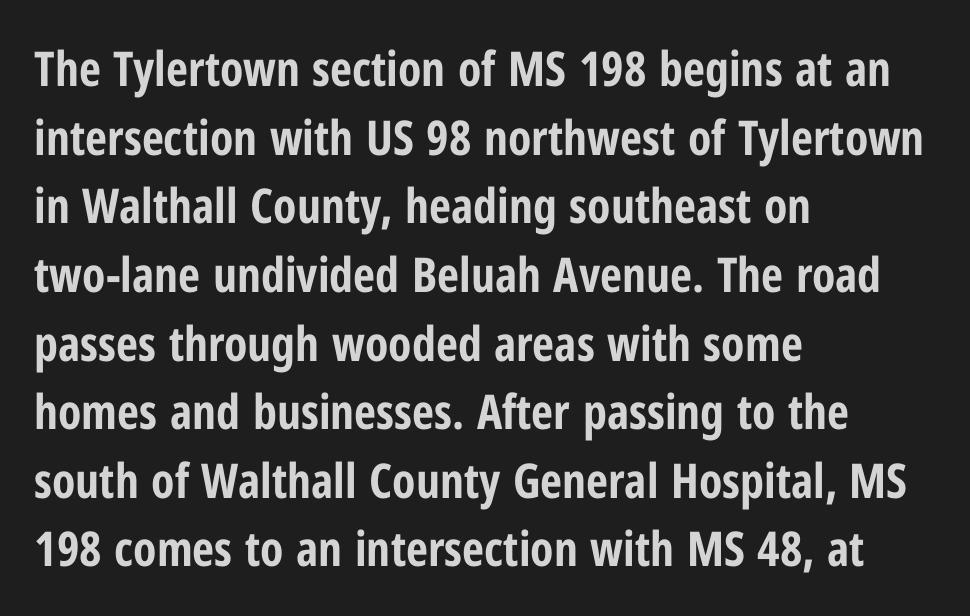
{"serif": "no", "italic": "no", "bold": "yes", "weight": "bold", "width": "condensed", "stroke_contrast": "low", "x_height": "medium", "monospaced": "no", "underline": "no", "align": "left", "line_spacing": "normal", "line_spacing_ratio": 1.43, "letter_spacing": "normal", "letter_spacing_em": 0.0, "glyph_px": 48}
